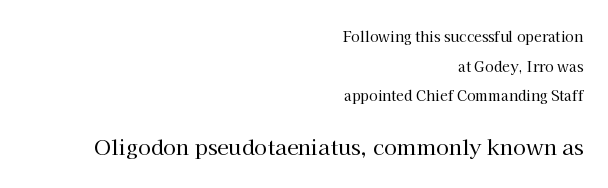
The strip under each line holds only bare page. A student would call this right alignment; a typographer would say flush right, rag left. Vertical spacing — loose. A roman cut, with each character standing at attention. Look at the tracking — it's just the regular setting, nothing added. Of the two passages, the one underneath uses the larger point size.
